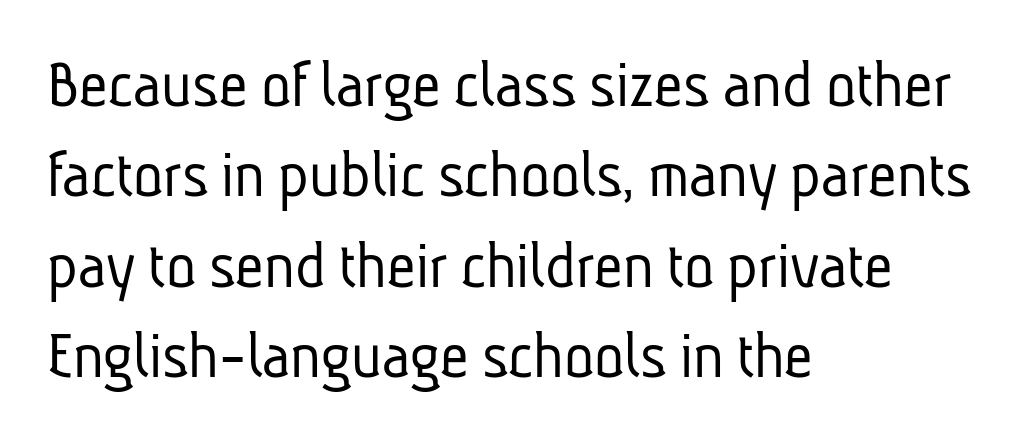
Q: Is the text bold? A: No.
Q: Is the typeface a serif or a sans-serif typeface? A: Sans-serif.
Q: Is the text underlined? A: No.
Q: How is the paragraph aligned? A: Left-aligned.
Q: Is the spacing between letters normal or unusually wide? A: Normal.
Q: Is the spacing between lines tight, normal or loose? A: Normal.
Q: Width (condensed, normal, or wide)? A: Condensed.
Q: Stroke contrast? A: Low.
Q: x-height? A: Medium.
Q: Monospaced? A: No.
